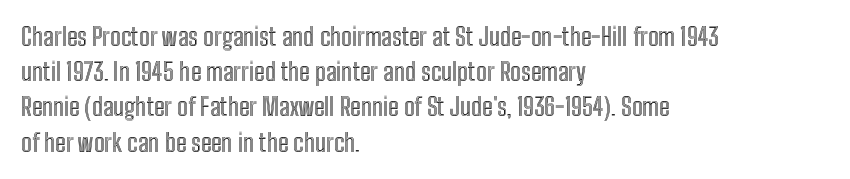
Q: Is the text italic (slanted)? A: No, it is upright.
Q: Is the text underlined? A: No.
Q: How is the paragraph aligned? A: Left-aligned.
Q: Is the spacing between letters normal or unusually wide? A: Normal.
Q: Is the spacing between lines tight, normal or loose? A: Normal.
